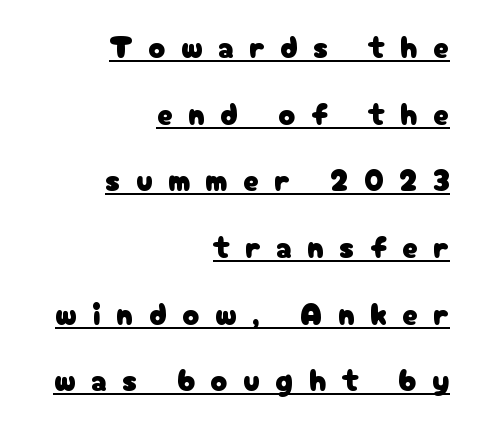
{"serif": "no", "italic": "no", "width": "normal", "stroke_contrast": "low", "x_height": "medium", "monospaced": "no", "underline": "yes", "align": "right", "line_spacing": "loose", "line_spacing_ratio": 2.15, "letter_spacing": "wide", "letter_spacing_em": 0.5, "glyph_px": 31}
